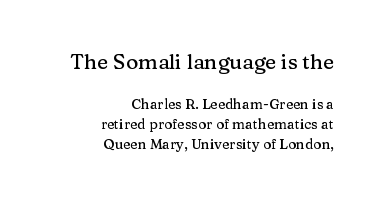
{"italic": "no", "underline": "no", "align": "right", "line_spacing": "normal", "line_spacing_ratio": 1.44, "letter_spacing": "normal", "letter_spacing_em": 0.0, "larger_block": "first", "size_ratio": 1.5, "glyph_px": 21}
